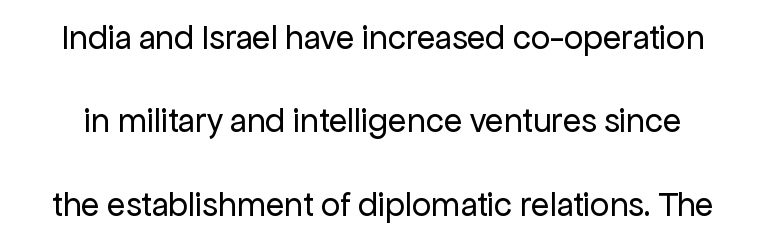
{"serif": "no", "italic": "no", "bold": "no", "weight": "regular", "width": "normal", "stroke_contrast": "low", "x_height": "medium", "monospaced": "no", "underline": "no", "line_spacing": "loose", "line_spacing_ratio": 2.45, "letter_spacing": "normal", "letter_spacing_em": 0.0, "glyph_px": 34}
